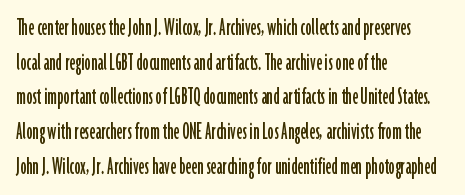
Has an underline been added? It has not. Observe the ordinary spacing: letters are neighbours, not strangers. What's the leading like? Ordinary, nothing unusual. Reading down the block, your eye returns to a fixed left position each line. Every character sits straight up, as roman type does.
